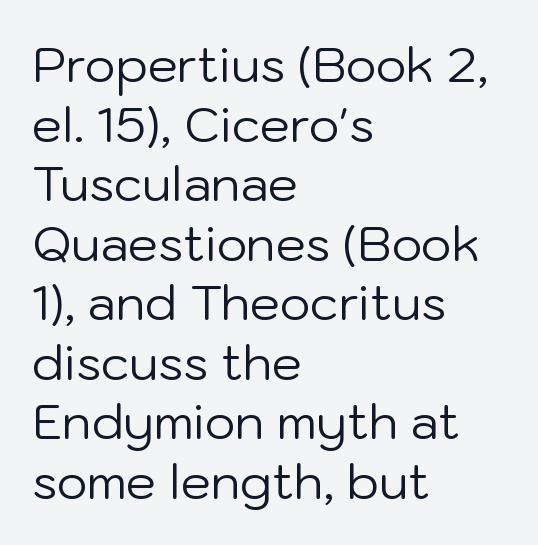
{"serif": "no", "italic": "no", "bold": "no", "weight": "regular", "width": "normal", "stroke_contrast": "low", "x_height": "medium", "monospaced": "no", "underline": "no", "align": "left", "line_spacing_ratio": 1.24, "letter_spacing": "normal", "letter_spacing_em": 0.0, "glyph_px": 48}
